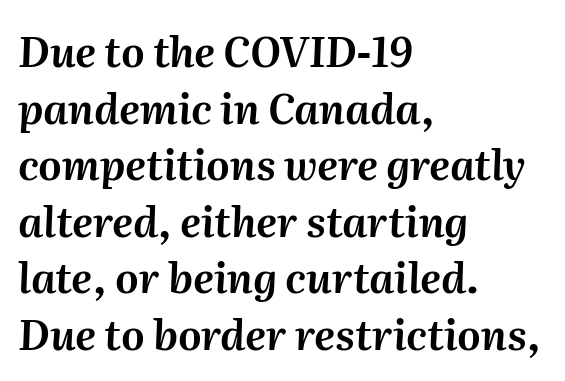
Regular leading. Glyph-to-glyph distance matches everyday printed text. Is this a fixed-width face? No — the glyphs have proportional, varying widths. Words float on clear page, feet unadorned.
